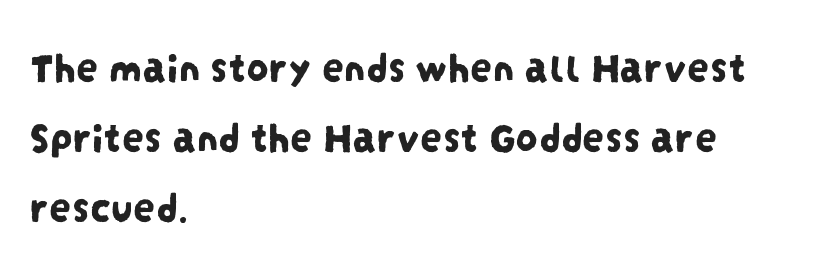
Q: Is the typeface a serif or a sans-serif typeface? A: Sans-serif.
Q: Is the text underlined? A: No.
Q: How is the paragraph aligned? A: Left-aligned.
Q: Is the spacing between letters normal or unusually wide? A: Normal.
Q: Is the spacing between lines tight, normal or loose? A: Normal.
Q: Width (condensed, normal, or wide)? A: Condensed.
Q: Stroke contrast? A: Low.
Q: x-height? A: Large.
Q: Monospaced? A: No.
